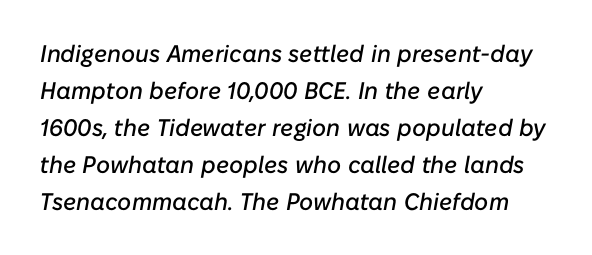
{"italic": "yes", "lean": "right", "slant_degrees": 10, "underline": "no", "align": "left", "line_spacing": "normal", "line_spacing_ratio": 1.54, "letter_spacing": "normal", "letter_spacing_em": 0.0, "glyph_px": 24}
